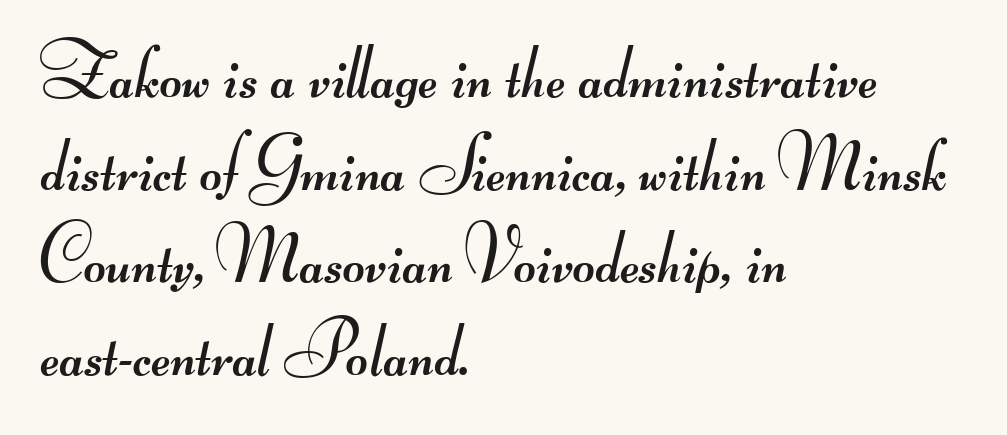
{"serif": "no", "bold": "no", "weight": "regular", "width": "wide", "stroke_contrast": "medium", "monospaced": "no", "underline": "no", "align": "left", "line_spacing_ratio": 1.22, "letter_spacing": "normal", "letter_spacing_em": 0.0, "glyph_px": 76}
